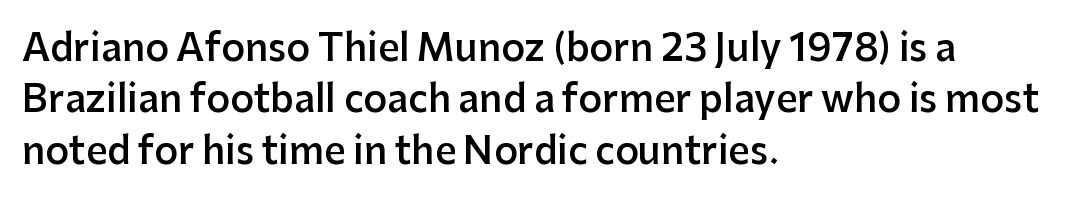
Compared with typical paragraphs, the rows here are spaced about the same. Notice how the passage keeps a crisp vertical edge on the left only. These lines are composed in type without serifs. Notice how the stems are strictly vertical — no italics here. Caption: semibold face, moderately heavy strokes. A typesetter would call this zero additional tracking.
